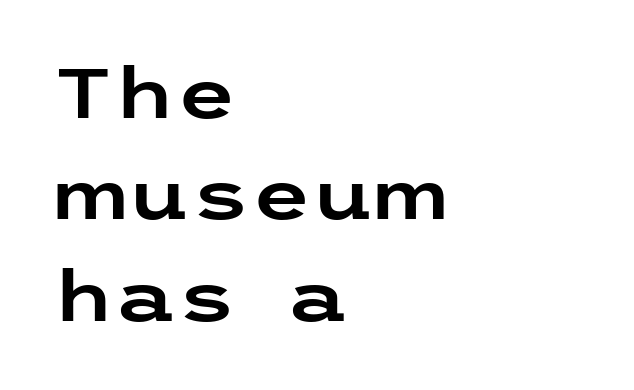
The image shows 70 px wide sans-serif type, upright; set left-aligned, normal line spacing (1.45x), normal letter spacing, not underlined; low stroke contrast and a medium x-height.
